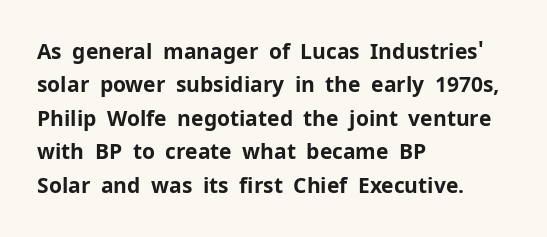
The image shows 21 px bold type, upright; set left-aligned, normal line spacing (1.59x), normal letter spacing, not underlined.
